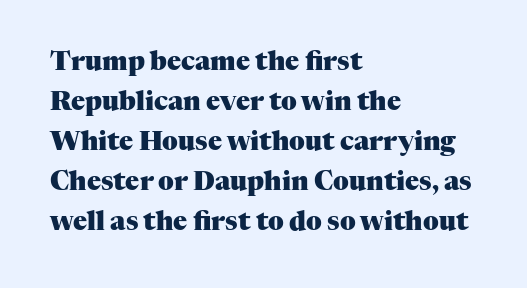
{"italic": "no", "bold": "yes", "underline": "no", "align": "left", "line_spacing": "normal", "line_spacing_ratio": 1.54, "letter_spacing": "normal", "letter_spacing_em": 0.0, "glyph_px": 26}
